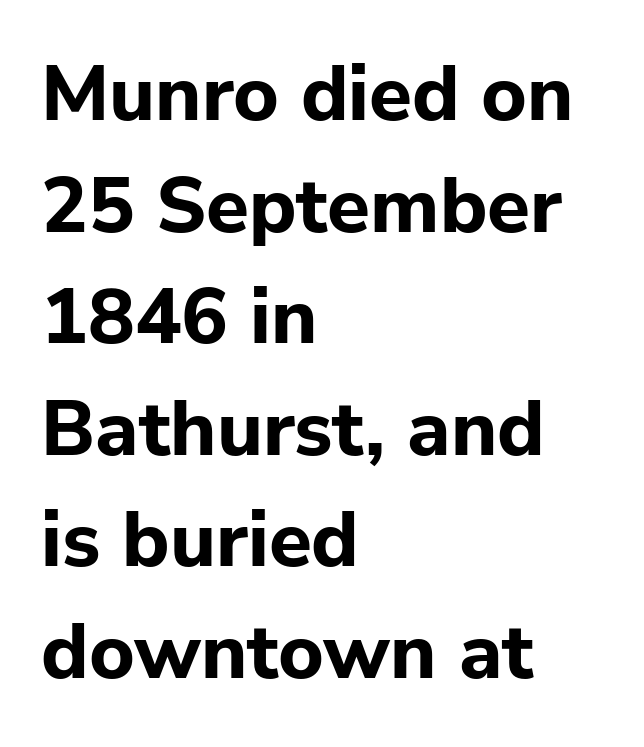
It's the straight-up-and-down kind of type. The rendering uses natural spacing where letterforms have individual widths. Does the copy run flush right? No — it runs flush left. Nope, no serifs anywhere on these letters. The tracking reads as untouched default to a designer's eye.
